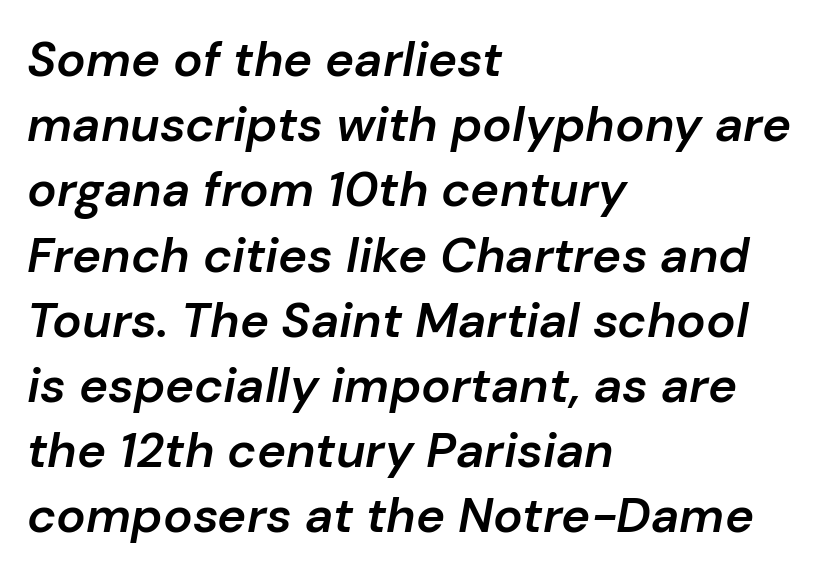
The image shows 49 px semibold type, italic (leaning right); set left-aligned, normal line spacing (1.33x), normal letter spacing, not underlined; low stroke contrast and a medium x-height.
